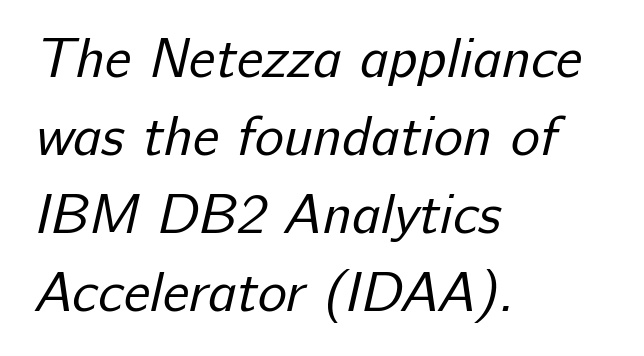
Notice how the passage keeps a crisp vertical edge on the left only. Heaviness? Minimal to ordinary, like unemphasized prose. The face used here is a sans, in the tradition of grotesques and geometrics. A clean baseline with only descenders dipping below it. Spacing between characters is what you'd get straight out of the box.
